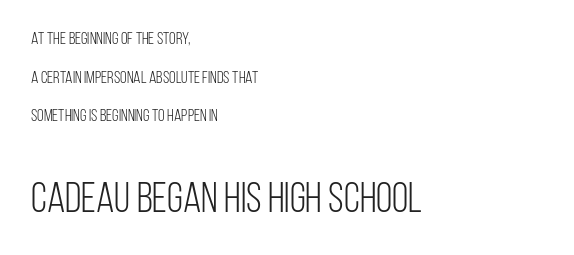
The image shows 42 px light, condensed sans-serif type, upright; set left-aligned, loose line spacing (2.27x), normal letter spacing, not underlined; the second (bottom) block is 2.47x larger; low stroke contrast and a large x-height.
